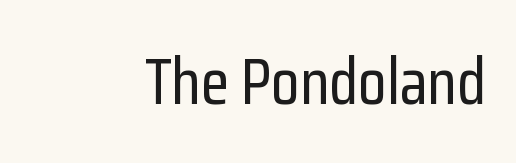
The image shows 65 px condensed sans-serif type, upright; set right-aligned, normal letter spacing, not underlined; low stroke contrast and a medium x-height.
